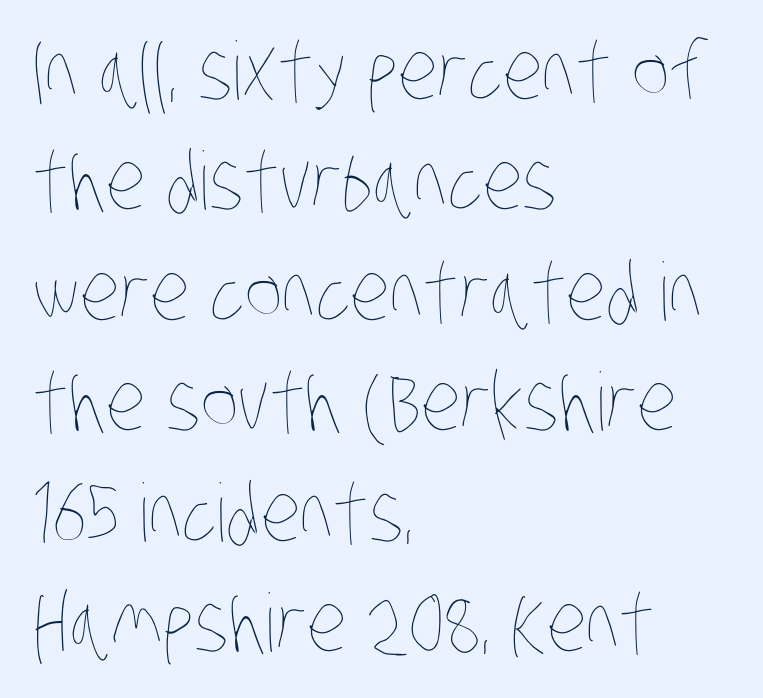
Baseline-to-baseline distance is the conventional proportion of letter height. Every row of glyphs begins at an identical x-position on the left. Each row of text sits above clean, open space. Here the designer chose a conventional face with non-uniform glyph widths.
